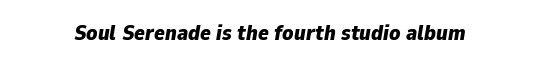
{"italic": "yes", "lean": "right", "slant_degrees": 9, "bold": "yes", "underline": "no", "letter_spacing": "normal", "letter_spacing_em": 0.0, "glyph_px": 22}
